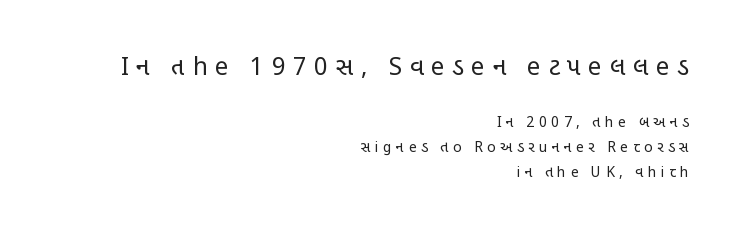
{"italic": "no", "bold": "no", "underline": "no", "align": "right", "line_spacing_ratio": 1.76, "letter_spacing": "wide", "letter_spacing_em": 0.32, "larger_block": "first", "size_ratio": 1.71, "glyph_px": 24}
